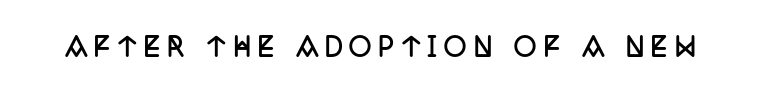
{"italic": "no", "bold": "yes", "underline": "no", "letter_spacing": "wide", "letter_spacing_em": 0.28, "glyph_px": 25}
